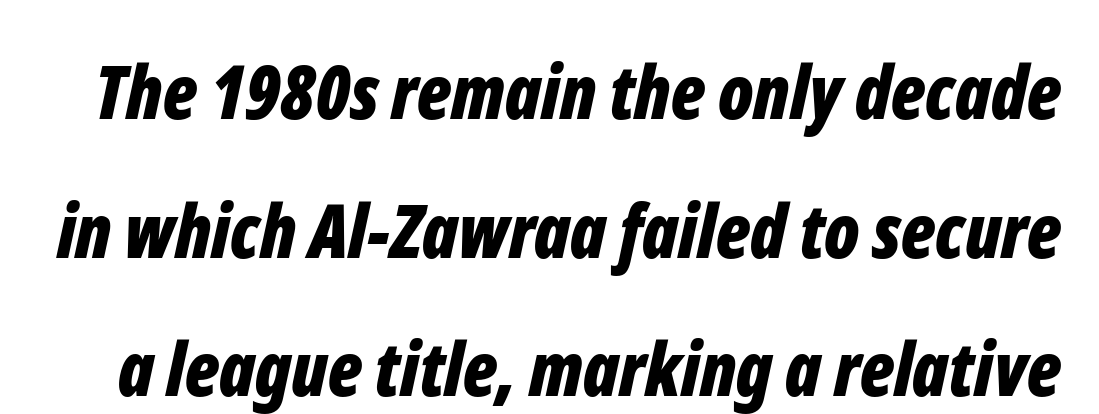
How are the letters spaced? Ordinarily, with no added tracking. Style check: oblique. This sample has the flowing, uneven cadence of proportional lettering. Each row of text sits above clean, open space. Look at the stroke-to-counter ratio: heavy, a bold.
